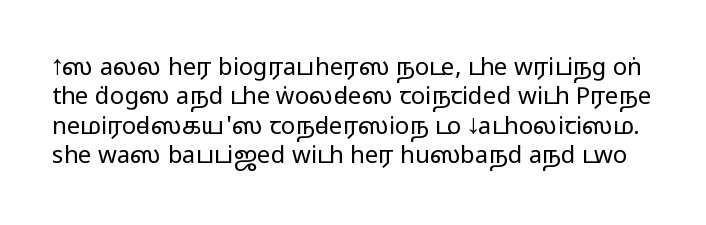
Q: Is the text bold? A: No.
Q: Is the text italic (slanted)? A: No, it is upright.
Q: Is the text underlined? A: No.
Q: Is the spacing between letters normal or unusually wide? A: Normal.
